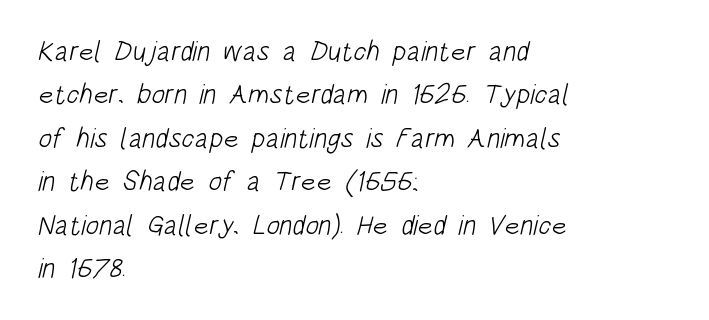
{"serif": "no", "bold": "no", "weight": "light", "width": "condensed", "stroke_contrast": "low", "x_height": "large", "monospaced": "no", "underline": "no", "align": "left", "line_spacing": "normal", "line_spacing_ratio": 1.55, "letter_spacing": "normal", "letter_spacing_em": 0.0, "glyph_px": 28}
